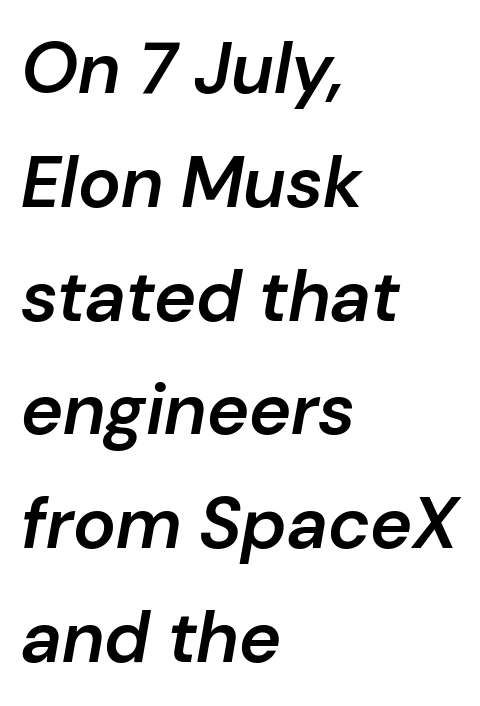
Q: Is the text bold? A: Semi-bold.
Q: Is the text italic (slanted)? A: Yes, it leans right by about 10 degrees.
Q: Is the text underlined? A: No.
Q: How is the paragraph aligned? A: Left-aligned.
Q: Is the spacing between letters normal or unusually wide? A: Normal.
Q: Is the spacing between lines tight, normal or loose? A: Normal.
Q: Width (condensed, normal, or wide)? A: Normal.
Q: Stroke contrast? A: Low.
Q: x-height? A: Medium.
Q: Monospaced? A: No.
